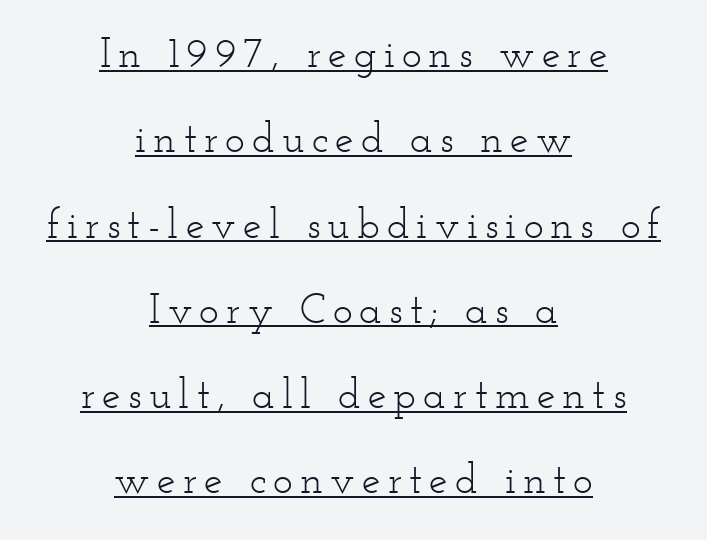
{"serif": "yes", "italic": "no", "bold": "no", "weight": "light", "width": "wide", "stroke_contrast": "low", "x_height": "small", "monospaced": "no", "underline": "yes", "align": "center", "line_spacing": "loose", "line_spacing_ratio": 2.03, "glyph_px": 42}
